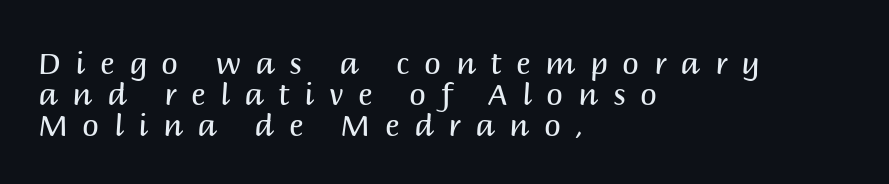
The passage is arranged the way most books set body copy — flush left. Just letters on the line, the space beneath them empty. Here the designer chose a conventional face with non-uniform glyph widths. Interline gaps are noticeably narrow in this sample.
